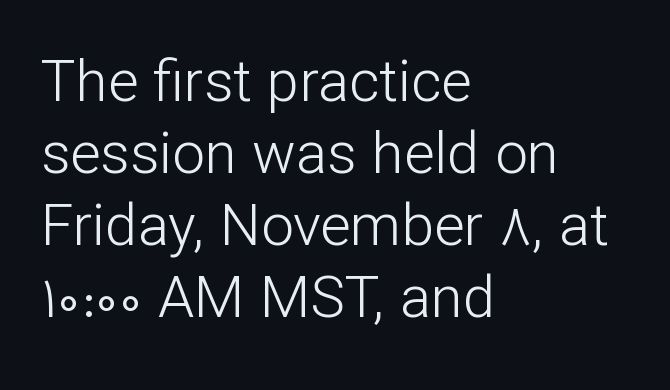
The letters advance in unequal steps, a hallmark of proportional type. The type sits square on the baseline with zero lean. Counters stay open thanks to moderate or lighter strokes. Casual observation: everything's shoved over to the left.
